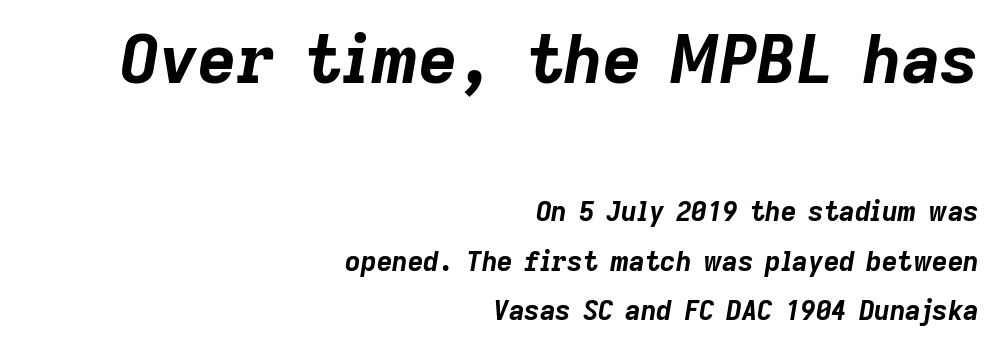
The image shows 67 px bold type, italic (leaning right); set right-aligned, line spacing 1.84x, normal letter spacing, not underlined; the first (top) block is 2.48x larger; low stroke contrast and a medium x-height.
